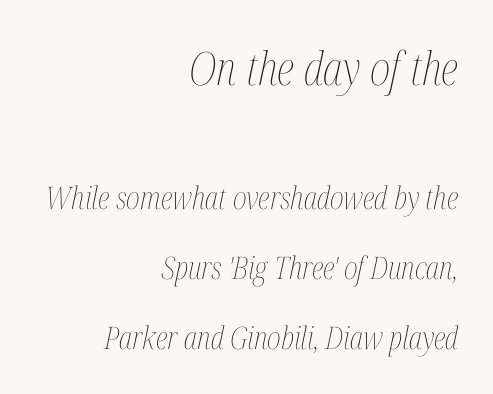
{"italic": "yes", "lean": "right", "slant_degrees": 12, "bold": "no", "weight": "thin", "width": "condensed", "stroke_contrast": "medium", "x_height": "medium", "monospaced": "no", "underline": "no", "align": "right", "line_spacing": "loose", "line_spacing_ratio": 2.25, "letter_spacing": "normal", "letter_spacing_em": 0.0, "larger_block": "first", "size_ratio": 1.48, "glyph_px": 46}
